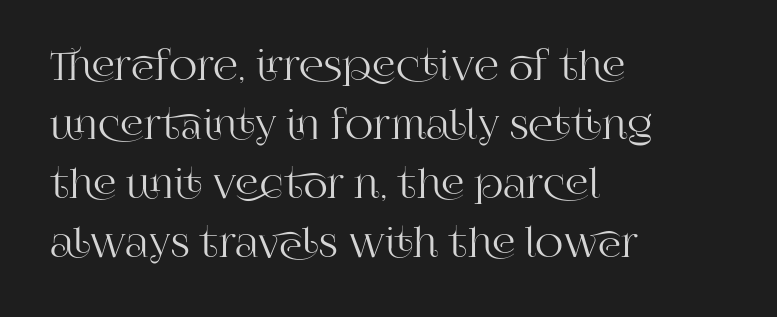
{"serif": "yes", "italic": "no", "width": "normal", "stroke_contrast": "high", "x_height": "large", "monospaced": "no", "underline": "no", "align": "left", "line_spacing": "normal", "line_spacing_ratio": 1.51, "letter_spacing": "normal", "letter_spacing_em": 0.0, "glyph_px": 39}
